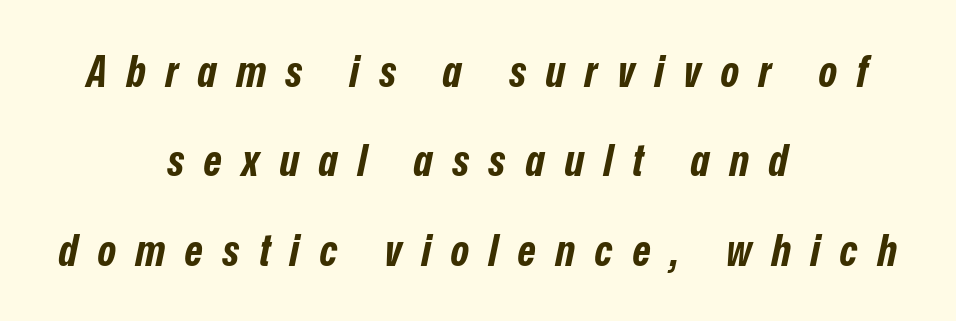
Q: Is the text bold? A: Yes.
Q: Is the text italic (slanted)? A: Yes, it leans right by about 12 degrees.
Q: Is the text underlined? A: No.
Q: How is the paragraph aligned? A: Centered.
Q: Is the spacing between letters normal or unusually wide? A: Unusually wide.
Q: Is the spacing between lines tight, normal or loose? A: Loose.
Q: Width (condensed, normal, or wide)? A: Condensed.
Q: Stroke contrast? A: Low.
Q: x-height? A: Medium.
Q: Monospaced? A: No.
